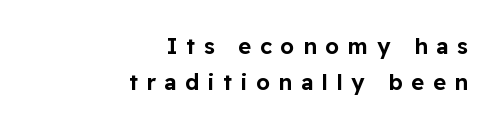
The image shows 22 px text type, upright; set right-aligned, normal line spacing (1.65x), unusually wide letter spacing (+0.39 em), not underlined.
